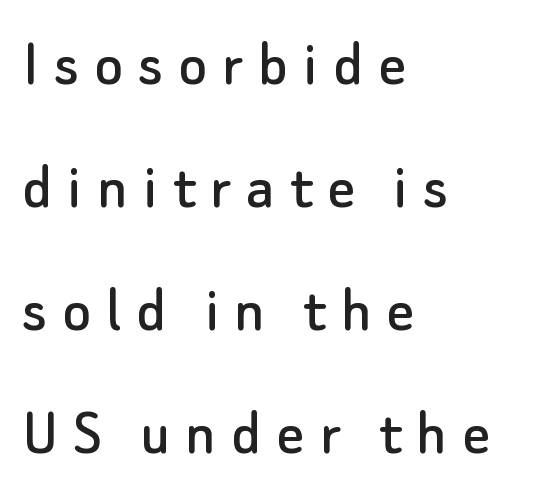
{"serif": "no", "italic": "no", "width": "normal", "stroke_contrast": "low", "x_height": "small", "monospaced": "no", "underline": "no", "align": "left", "line_spacing_ratio": 1.81, "letter_spacing": "wide", "letter_spacing_em": 0.22, "glyph_px": 68}
